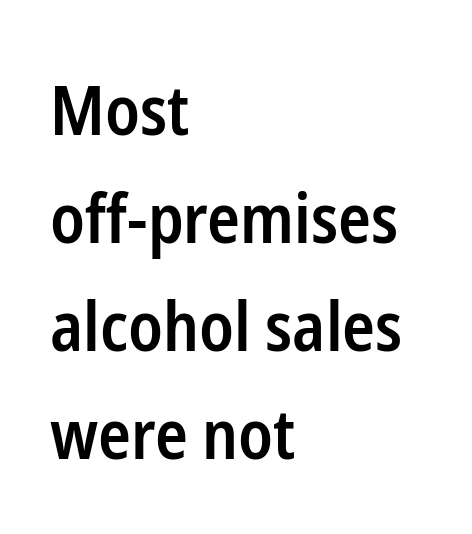
A normal amount of white space separates one row of letters from the next. A roman cut, with each character standing at attention. Does the copy run flush right? No — it runs flush left. The typesetting leans somewhat heavy: a semibold. The glyphs in this specimen are sans serif. Caption: standard tracking, unaltered.
